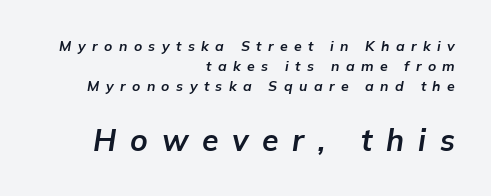
{"italic": "yes", "lean": "right", "slant_degrees": 9, "bold": "yes", "weight": "bold", "width": "normal", "stroke_contrast": "low", "x_height": "medium", "monospaced": "no", "underline": "no", "align": "right", "line_spacing": "normal", "line_spacing_ratio": 1.44, "letter_spacing": "wide", "letter_spacing_em": 0.46, "larger_block": "second", "size_ratio": 2.14, "glyph_px": 30}
